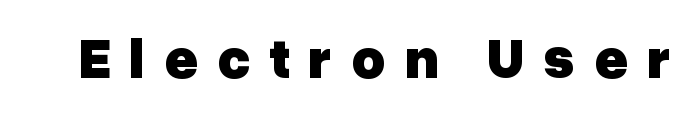
Typesetter's note: full bold, strokes at maximum text heaviness. Decoration check: the copy has no underline. In terms of letterspacing, this is a distinctly airy, spread setting. Every stem runs plumb, perpendicular to the baseline. Looks like regular typesetting: each glyph gets only the width it needs. This is sans-serif lettering, the kind often seen on screens and signage.
